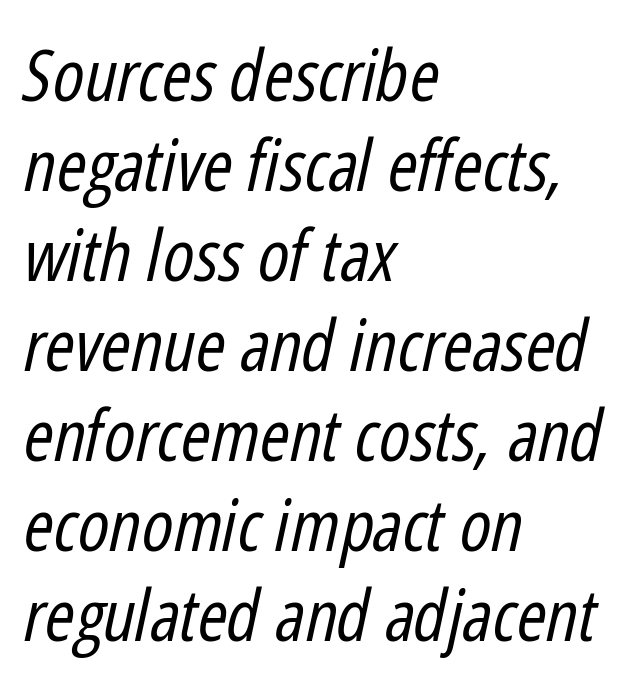
Q: Is the text bold? A: No.
Q: Is the text italic (slanted)? A: Yes, it leans right by about 12 degrees.
Q: Is the text underlined? A: No.
Q: How is the paragraph aligned? A: Left-aligned.
Q: Is the spacing between letters normal or unusually wide? A: Normal.
Q: Is the spacing between lines tight, normal or loose? A: Normal.
Q: Width (condensed, normal, or wide)? A: Condensed.
Q: Stroke contrast? A: Low.
Q: x-height? A: Medium.
Q: Monospaced? A: No.
